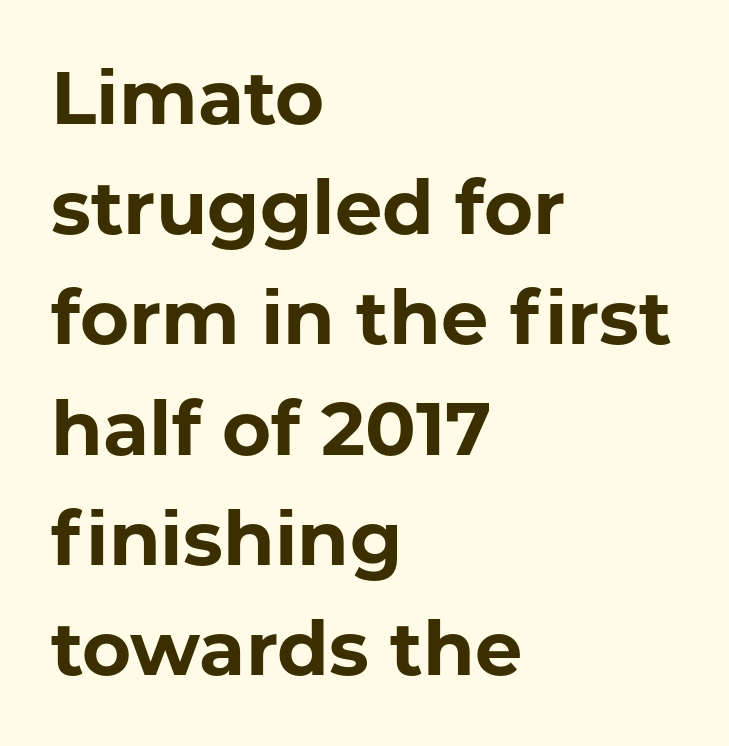
The image shows 75 px bold sans-serif type, upright; set left-aligned, normal line spacing (1.47x), normal letter spacing, not underlined; low stroke contrast and a medium x-height.
